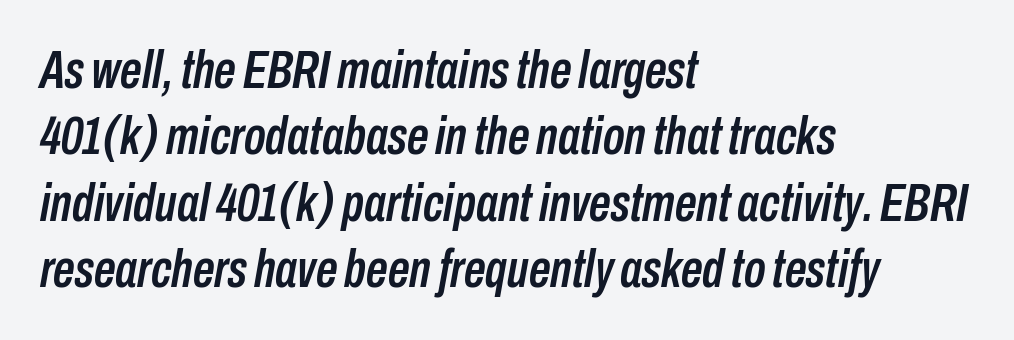
Q: Is the text italic (slanted)? A: Yes, it leans right by about 10 degrees.
Q: Is the text underlined? A: No.
Q: How is the paragraph aligned? A: Left-aligned.
Q: Is the spacing between letters normal or unusually wide? A: Normal.
Q: Width (condensed, normal, or wide)? A: Condensed.
Q: Stroke contrast? A: Low.
Q: x-height? A: Medium.
Q: Monospaced? A: No.
